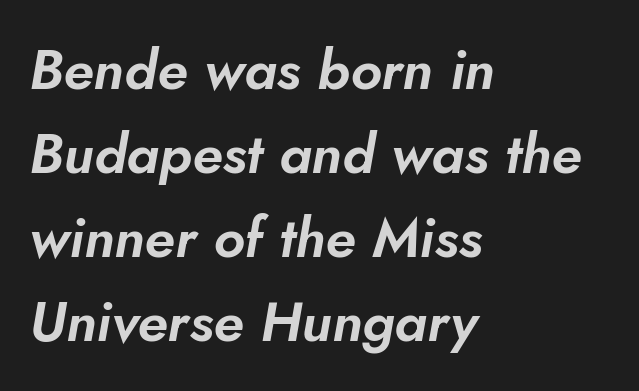
The glyphs look as if they've been sheared to an angle. These lines are set flush left with a ragged right edge. Glyph-to-glyph distance matches everyday printed text. These lines are rendered in a variable-pitch font.
